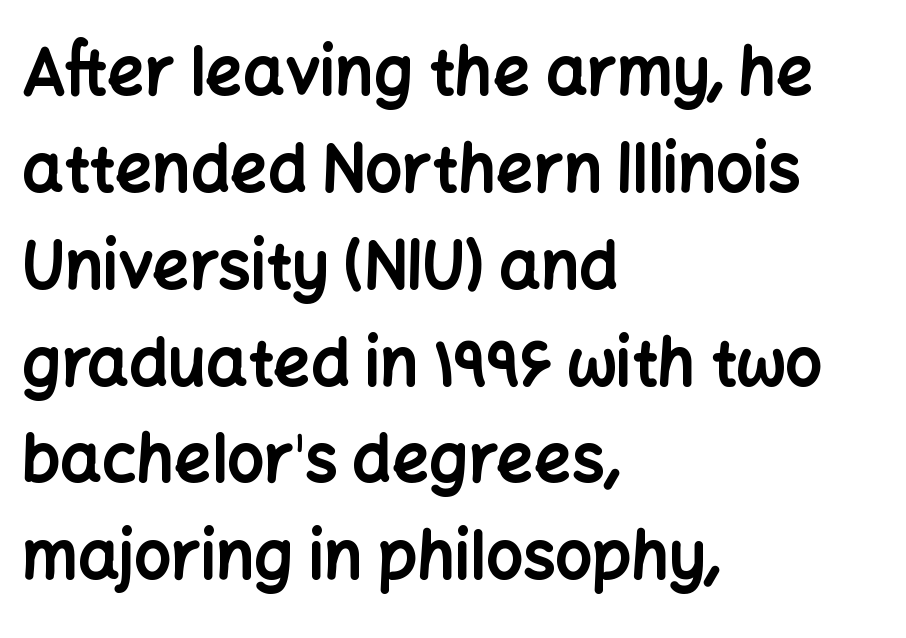
Check where the strokes stop: nothing finishes them off — pure sans. These lines are rendered in a variable-pitch font. Honestly, the letter spacing is just normal — you wouldn't notice it. The typesetter chose a ragged-right arrangement here. If you drew a line through each stem, it would be perfectly vertical. Nobody drew a line under any word here.
